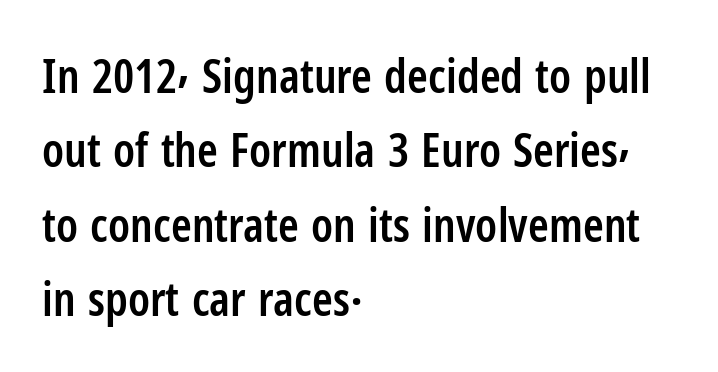
The words here are not underlined. Students, note that the glyphs here touch the page at normal intervals. Which margin do the lines hug? The left one — the right edge is uneven. Notice the strokes are somewhat thickened but not fully heavy: this is a semibold.
